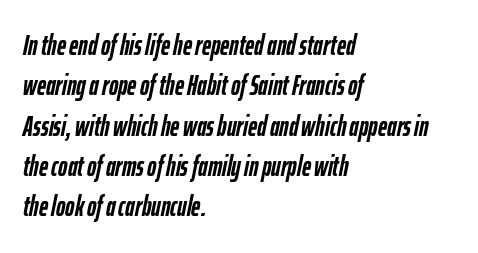
Heavy, bold letterforms. Anything drawn beneath the words? Only blank space. In terms of leading, this rendering sits right in the middle. Is the type slanted? Yes — the strokes lean at a clear angle. Do the characters align in a grid? No, the font is proportional. The lines in this sample share a left origin and differ only in where they stop.
